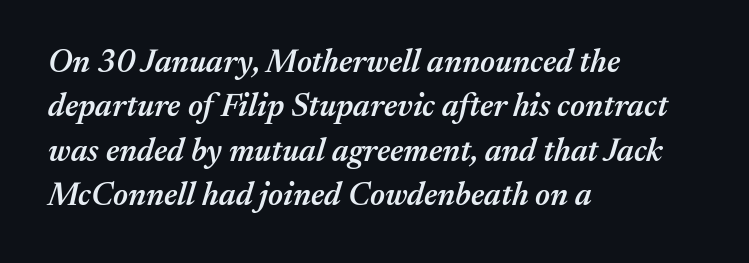
Rendered with sloped, italic letterforms. Look at the stroke-to-counter ratio: somewhat heavy, a semibold. Is the letter spacing exaggerated? No — it looks like the ordinary default. This sample has the flowing, uneven cadence of proportional lettering. The lines in this sample share a left origin and differ only in where they stop.
